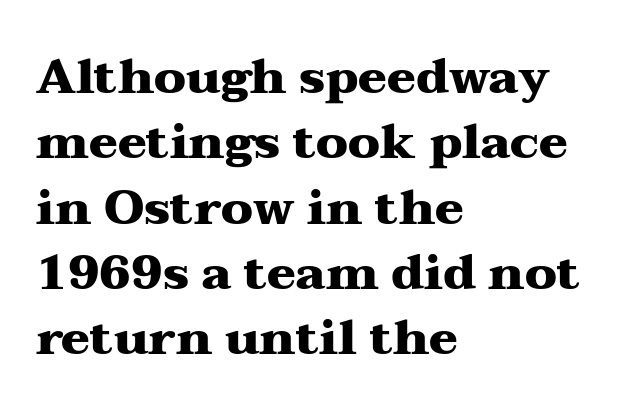
{"serif": "yes", "italic": "no", "bold": "yes", "weight": "heavy", "width": "wide", "stroke_contrast": "medium", "x_height": "medium", "monospaced": "no", "underline": "no", "align": "left", "line_spacing": "normal", "line_spacing_ratio": 1.36, "letter_spacing": "normal", "letter_spacing_em": 0.0, "glyph_px": 48}
